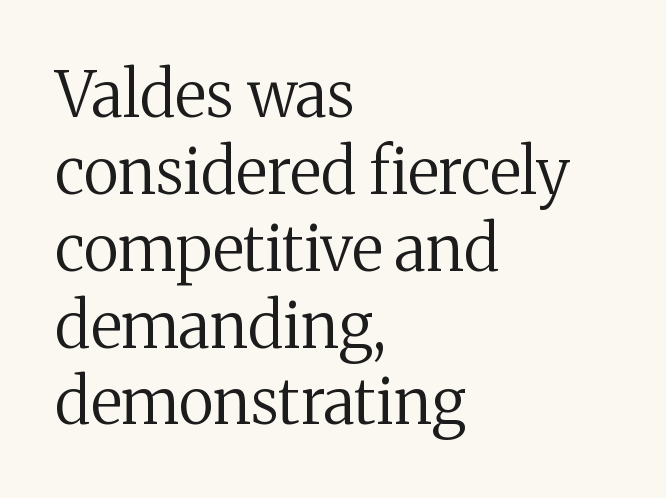
Q: Is the text bold? A: No.
Q: Is the text italic (slanted)? A: No, it is upright.
Q: Is the typeface a serif or a sans-serif typeface? A: Serif.
Q: Is the text underlined? A: No.
Q: How is the paragraph aligned? A: Left-aligned.
Q: Is the spacing between letters normal or unusually wide? A: Normal.
Q: Width (condensed, normal, or wide)? A: Normal.
Q: Stroke contrast? A: Medium.
Q: x-height? A: Medium.
Q: Monospaced? A: No.
